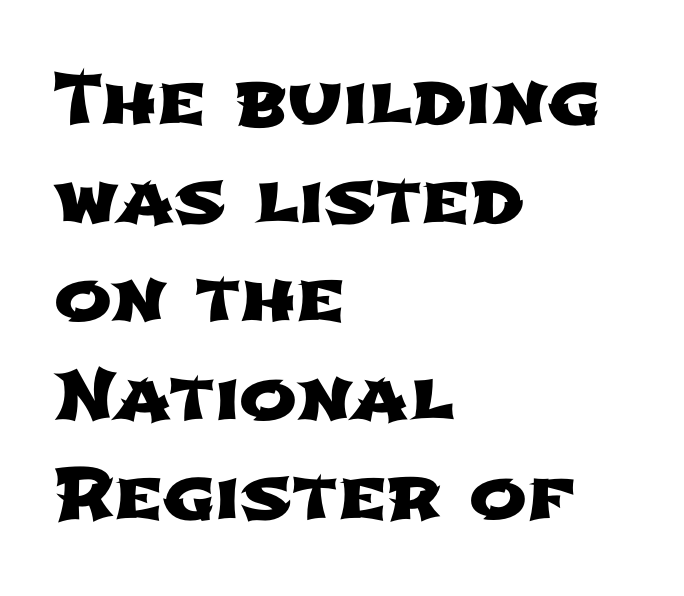
The image shows 69 px wide sans-serif type; set left-aligned, normal line spacing (1.43x), normal letter spacing, not underlined; low stroke contrast and a medium x-height.
